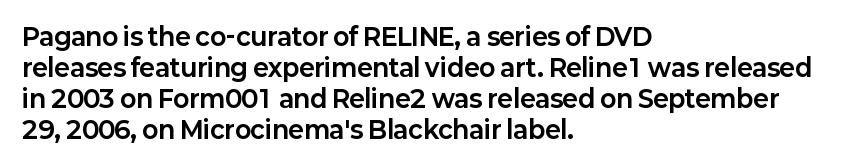
{"italic": "no", "bold": "yes", "underline": "no", "align": "left", "line_spacing": "normal", "line_spacing_ratio": 1.29, "letter_spacing": "normal", "letter_spacing_em": 0.0, "glyph_px": 24}
